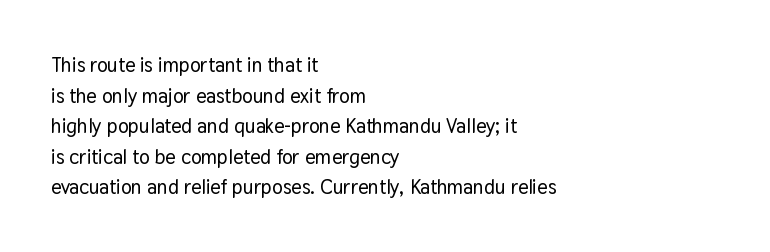
Q: Is the text italic (slanted)? A: No, it is upright.
Q: Is the text underlined? A: No.
Q: How is the paragraph aligned? A: Left-aligned.
Q: Is the spacing between letters normal or unusually wide? A: Normal.
Q: Is the spacing between lines tight, normal or loose? A: Normal.
